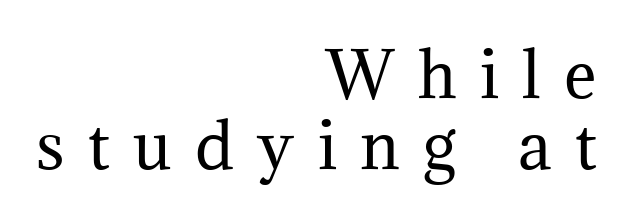
Unmarked baselines from the first word to the last. Do the characters align in a grid? No, the font is proportional. Vertical strokes here are truly vertical. Compared with typical body copy, the letter spacing here is much looser. Students, observe: this is what under-led, compact text looks like.
